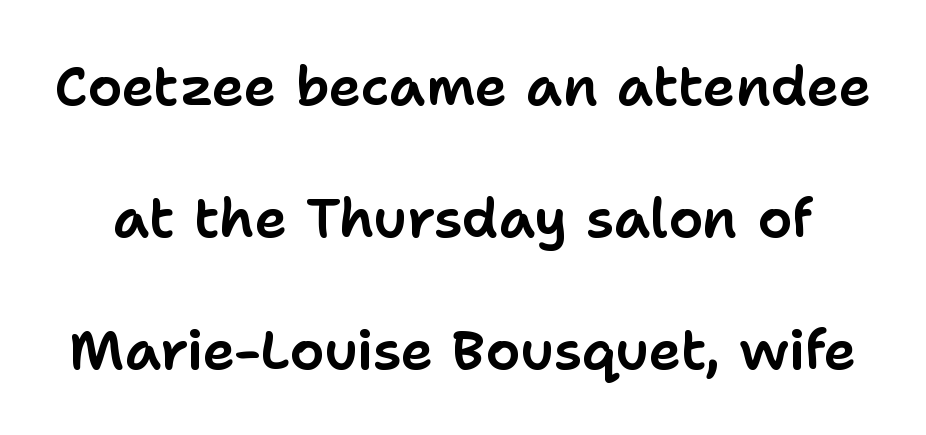
The tracking reads as untouched default to a designer's eye. Regarding leading, the lines here are spaced well apart. Serifs: no, the terminals of the letterforms are clean. Looks like regular typesetting: each glyph gets only the width it needs. The passage shown is not underscored anywhere. Every stem runs plumb, perpendicular to the baseline.
